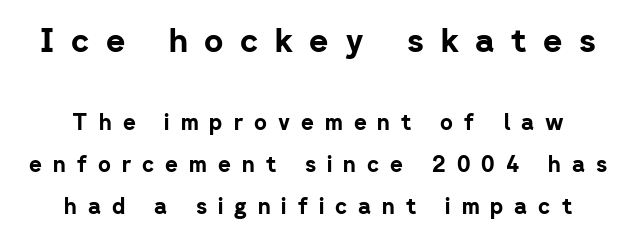
Here the designer chose a conventional face with non-uniform glyph widths. How heavy is the stroke? Heavy — this is a bold. Between these two stacked blocks, the higher one wins on size. Does the copy run flush right? No — it is centered line by line. The foot of each line stays bare and open. What's the leading like? Stretched, with rows far apart.
